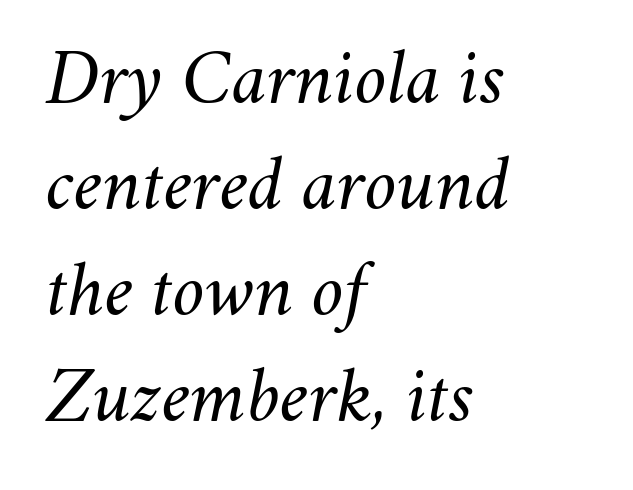
The whole block is typeset with a tilt. Caption: standard tracking, unaltered. A bare baseline throughout the passage. The passage is arranged the way most books set body copy — flush left. A typesetter would call this proportional, since set widths differ per character.
